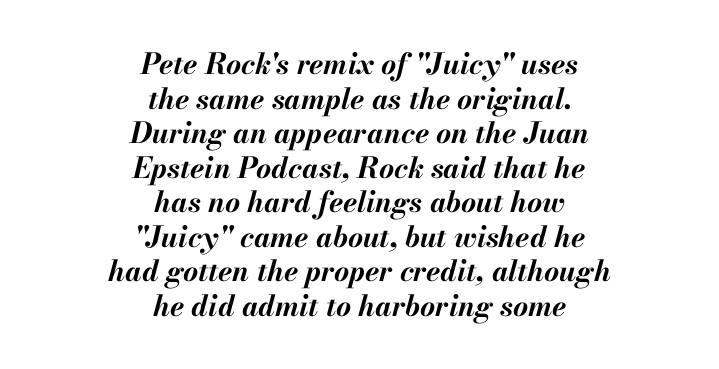
{"italic": "yes", "lean": "right", "slant_degrees": 13, "bold": "yes", "weight": "bold", "width": "normal", "stroke_contrast": "medium", "x_height": "small", "monospaced": "no", "underline": "no", "align": "center", "line_spacing_ratio": 1.19, "letter_spacing": "normal", "letter_spacing_em": 0.0, "glyph_px": 29}
